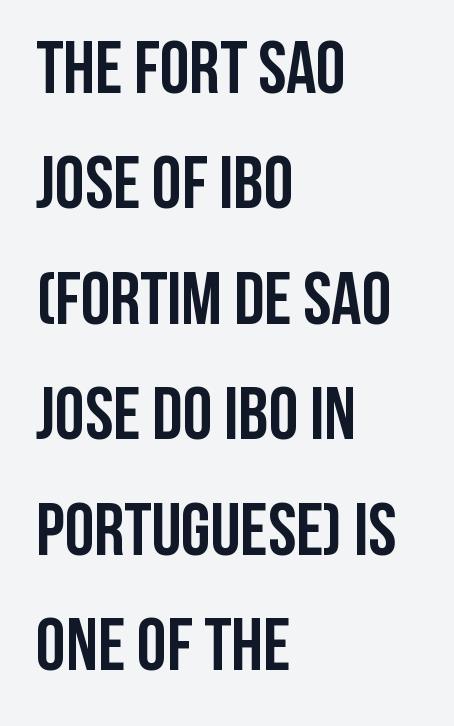
Q: Is the text bold? A: Yes.
Q: Is the text italic (slanted)? A: No, it is upright.
Q: Is the typeface a serif or a sans-serif typeface? A: Sans-serif.
Q: Is the text underlined? A: No.
Q: How is the paragraph aligned? A: Left-aligned.
Q: Is the spacing between letters normal or unusually wide? A: Normal.
Q: Is the spacing between lines tight, normal or loose? A: Normal.
Q: Width (condensed, normal, or wide)? A: Condensed.
Q: Stroke contrast? A: Low.
Q: x-height? A: Large.
Q: Monospaced? A: No.
